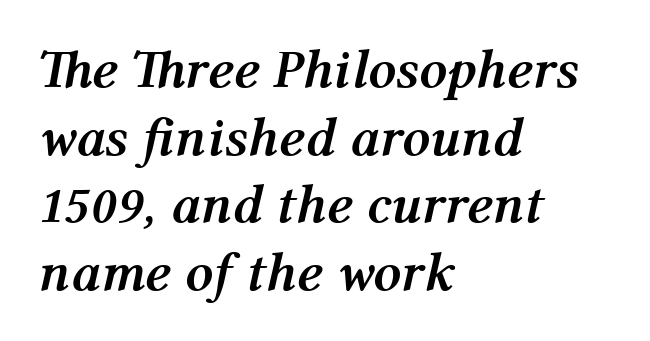
The image shows 55 px semibold type, italic (leaning right); set left-aligned, line spacing 1.23x, normal letter spacing, not underlined; medium stroke contrast and a medium x-height.
